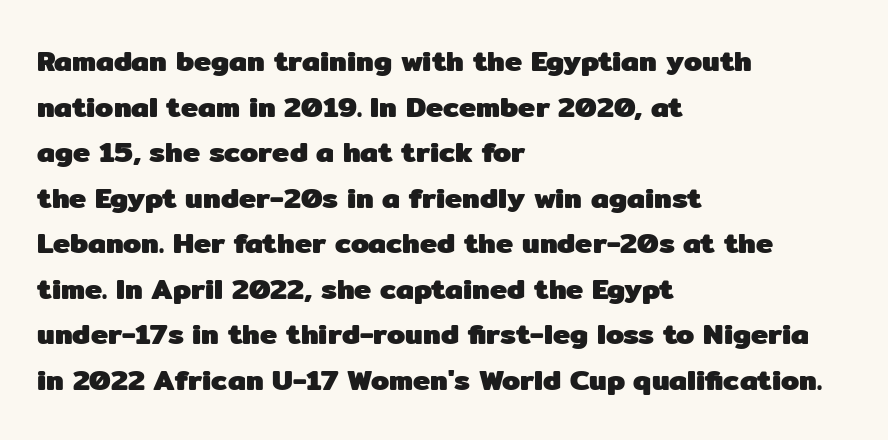
The image shows 29 px heavy sans-serif type, upright; set left-aligned, normal line spacing (1.57x), normal letter spacing, not underlined; low stroke contrast and a medium x-height.
